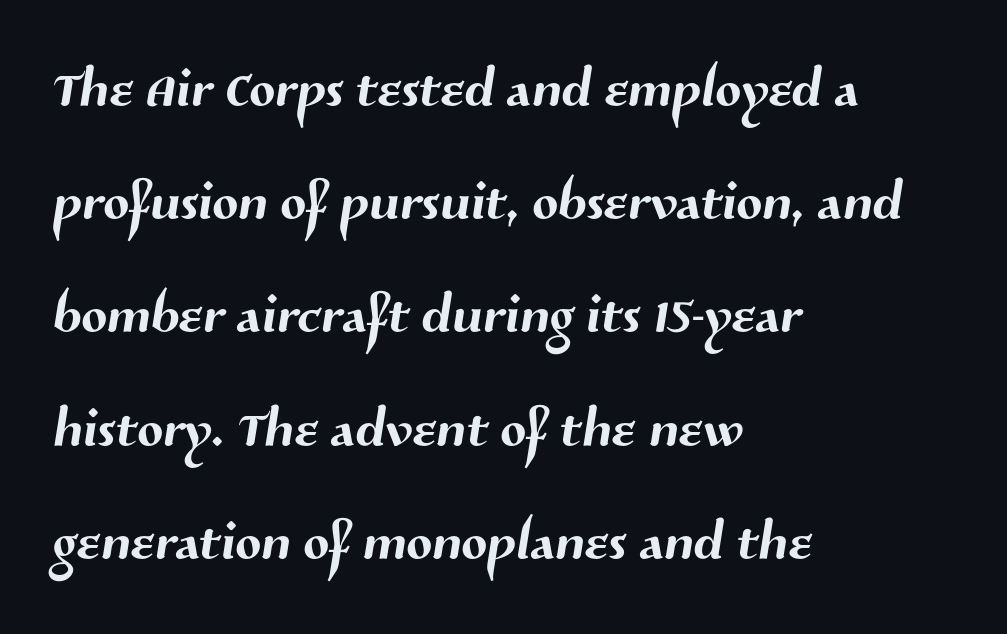
The image shows 76 px sans-serif type; set left-aligned, normal line spacing (1.49x), normal letter spacing, not underlined; medium stroke contrast and a medium x-height.
